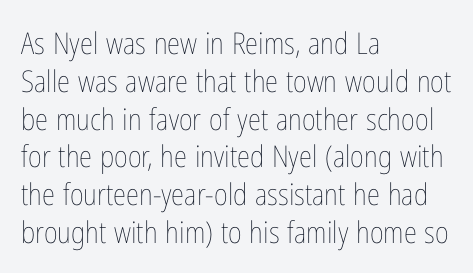
The image shows 30 px thin, condensed type, upright; set left-aligned, normal line spacing (1.26x), normal letter spacing, not underlined; low stroke contrast and a medium x-height.
